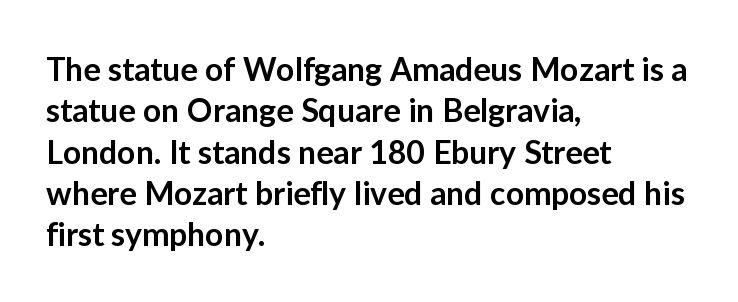
Q: Is the text bold? A: Semi-bold.
Q: Is the text italic (slanted)? A: No, it is upright.
Q: Is the typeface a serif or a sans-serif typeface? A: Sans-serif.
Q: Is the text underlined? A: No.
Q: How is the paragraph aligned? A: Left-aligned.
Q: Is the spacing between letters normal or unusually wide? A: Normal.
Q: Is the spacing between lines tight, normal or loose? A: Normal.
Q: Width (condensed, normal, or wide)? A: Normal.
Q: Stroke contrast? A: Low.
Q: x-height? A: Medium.
Q: Monospaced? A: No.
